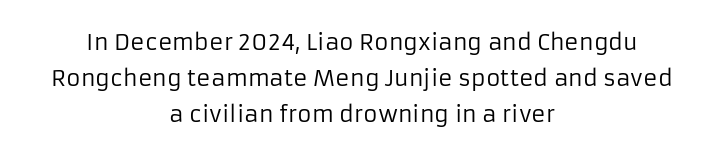
{"italic": "no", "bold": "no", "underline": "no", "align": "center", "line_spacing": "normal", "line_spacing_ratio": 1.63, "letter_spacing": "normal", "letter_spacing_em": 0.0, "glyph_px": 22}
